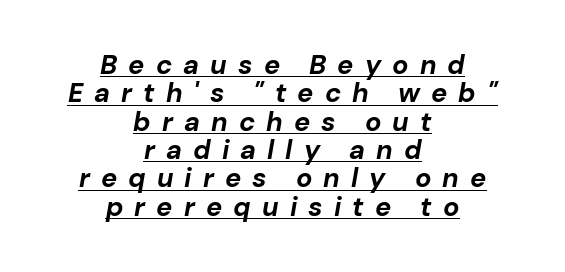
{"italic": "yes", "lean": "right", "slant_degrees": 10, "bold": "yes", "underline": "yes", "align": "center", "line_spacing": "tight", "line_spacing_ratio": 1.05, "letter_spacing": "wide", "letter_spacing_em": 0.41, "glyph_px": 27}
